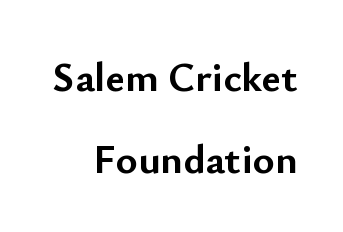
Q: Is the text bold? A: Yes.
Q: Is the text italic (slanted)? A: No, it is upright.
Q: Is the typeface a serif or a sans-serif typeface? A: Sans-serif.
Q: Is the text underlined? A: No.
Q: How is the paragraph aligned? A: Right-aligned.
Q: Is the spacing between letters normal or unusually wide? A: Normal.
Q: Is the spacing between lines tight, normal or loose? A: Loose.
Q: Width (condensed, normal, or wide)? A: Normal.
Q: Stroke contrast? A: Low.
Q: x-height? A: Small.
Q: Monospaced? A: No.
